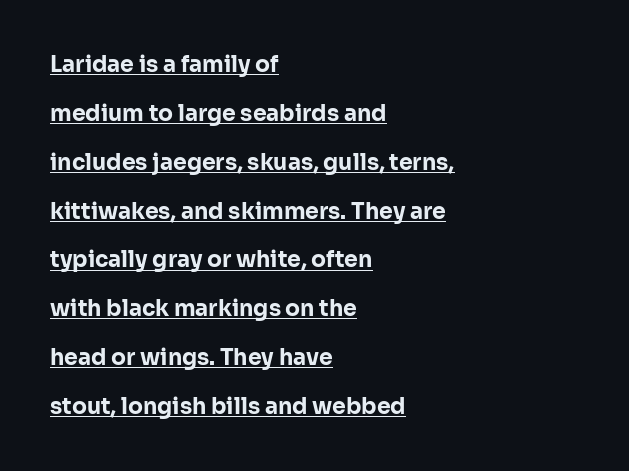
{"italic": "no", "bold": "yes", "underline": "yes", "align": "left", "line_spacing": "loose", "line_spacing_ratio": 2.22, "letter_spacing": "normal", "letter_spacing_em": 0.0, "glyph_px": 22}
